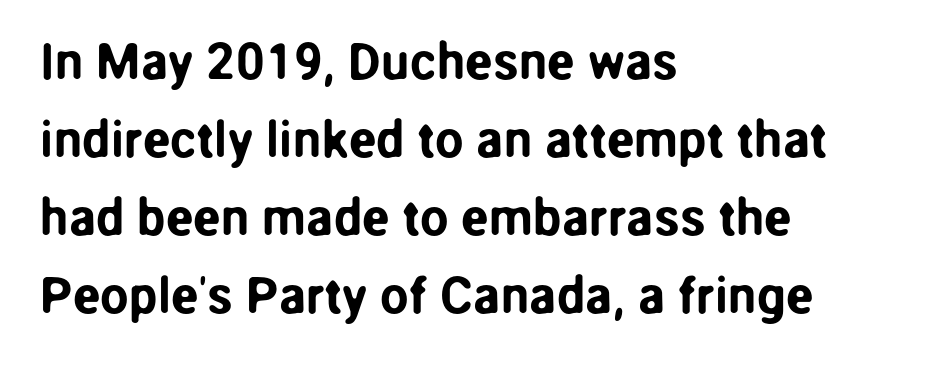
{"serif": "no", "italic": "no", "width": "normal", "stroke_contrast": "low", "x_height": "medium", "monospaced": "no", "underline": "no", "align": "left", "line_spacing": "normal", "line_spacing_ratio": 1.53, "letter_spacing": "normal", "letter_spacing_em": 0.0, "glyph_px": 51}
